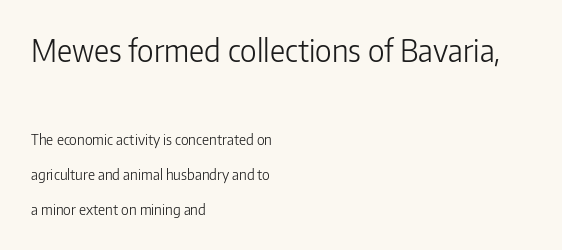
{"serif": "no", "italic": "no", "bold": "no", "weight": "light", "width": "normal", "stroke_contrast": "low", "x_height": "medium", "monospaced": "no", "underline": "no", "align": "left", "line_spacing": "loose", "line_spacing_ratio": 2.5, "letter_spacing": "normal", "letter_spacing_em": 0.0, "larger_block": "first", "size_ratio": 2.14, "glyph_px": 30}
